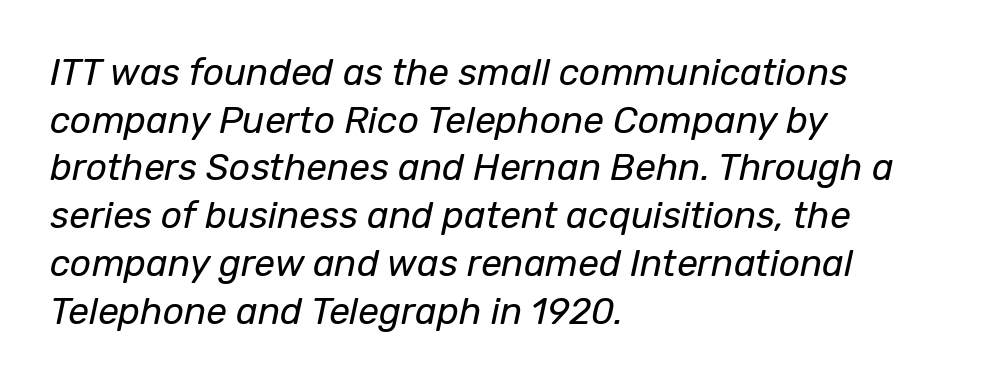
Q: Is the text bold? A: No.
Q: Is the text italic (slanted)? A: Yes, it leans right by about 12 degrees.
Q: Is the text underlined? A: No.
Q: How is the paragraph aligned? A: Left-aligned.
Q: Is the spacing between letters normal or unusually wide? A: Normal.
Q: Is the spacing between lines tight, normal or loose? A: Normal.
Q: Width (condensed, normal, or wide)? A: Normal.
Q: Stroke contrast? A: Low.
Q: x-height? A: Medium.
Q: Monospaced? A: No.
